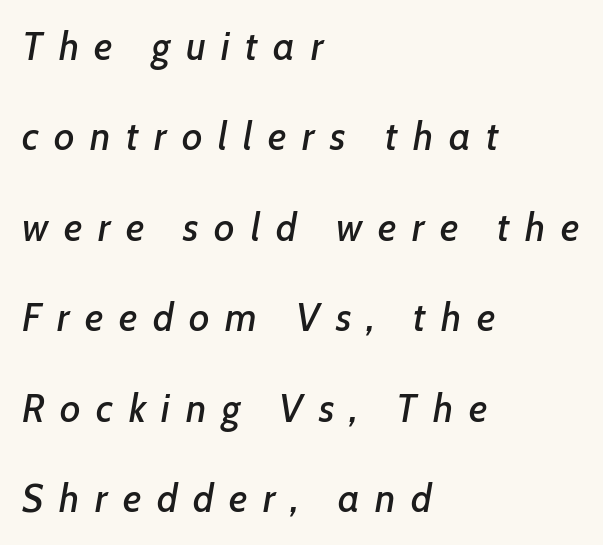
The image shows 39 px text type, italic (leaning right); set left-aligned, loose line spacing (2.32x), unusually wide letter spacing (+0.4 em), not underlined; low stroke contrast and a medium x-height.
